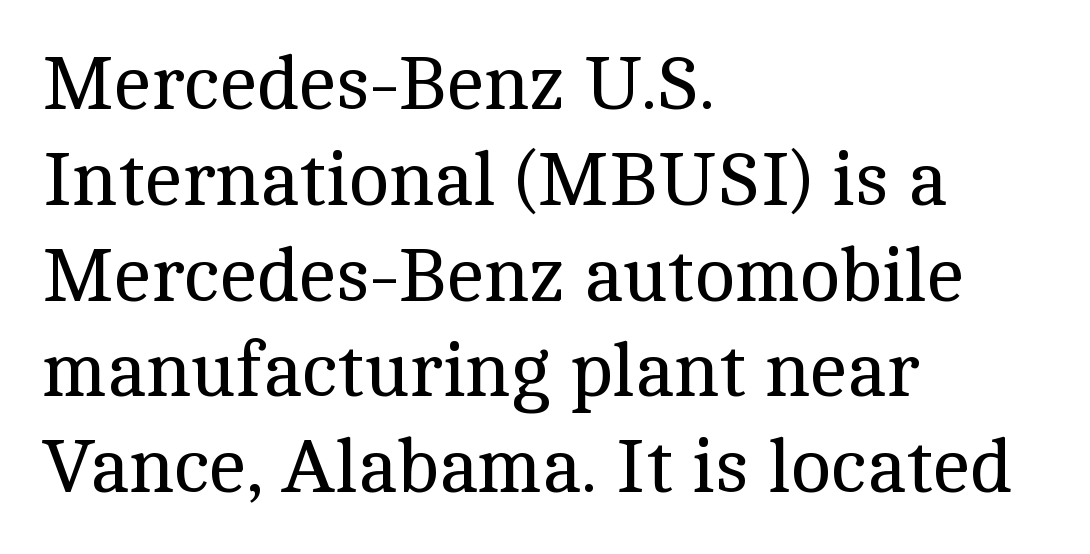
Only glyphs here, with clear space below each row. Little horizontal feet cap the strokes, marking this as serif type. Horizontal bands of white between lines are of average thickness. Default kerning and tracking; the words read as compact shapes.
